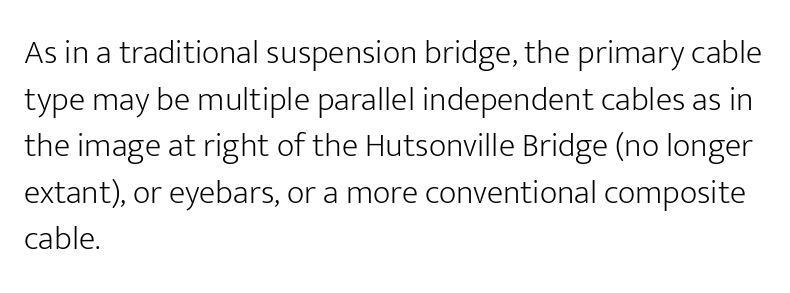
{"serif": "no", "italic": "no", "bold": "no", "weight": "light", "width": "normal", "stroke_contrast": "low", "x_height": "medium", "monospaced": "no", "underline": "no", "align": "left", "line_spacing": "normal", "line_spacing_ratio": 1.37, "letter_spacing": "normal", "letter_spacing_em": 0.0, "glyph_px": 34}
